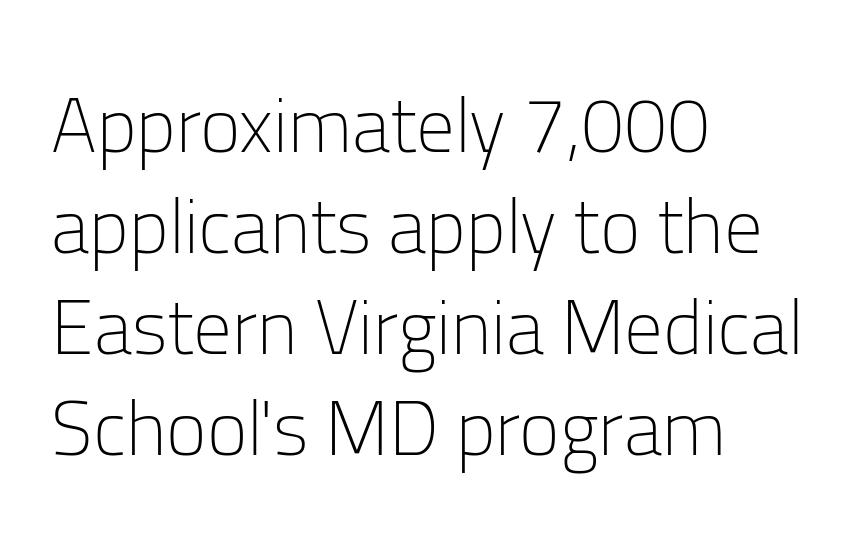
Q: Is the text bold? A: No.
Q: Is the text italic (slanted)? A: No, it is upright.
Q: Is the typeface a serif or a sans-serif typeface? A: Sans-serif.
Q: Is the text underlined? A: No.
Q: How is the paragraph aligned? A: Left-aligned.
Q: Is the spacing between letters normal or unusually wide? A: Normal.
Q: Is the spacing between lines tight, normal or loose? A: Normal.
Q: Width (condensed, normal, or wide)? A: Normal.
Q: Stroke contrast? A: Low.
Q: x-height? A: Medium.
Q: Monospaced? A: No.
